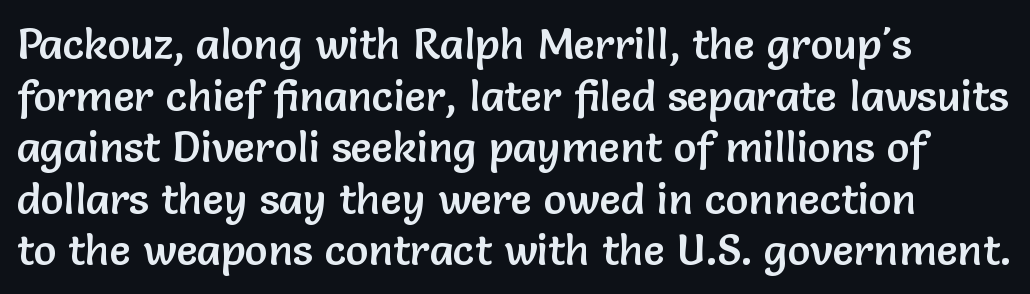
Casual observation: everything's shoved over to the left. The passage shown is typed in a proportional face where columns would drift. Any mark beneath the type? The region is blank. Type style note: lacks serifs. Posture: upright roman.
